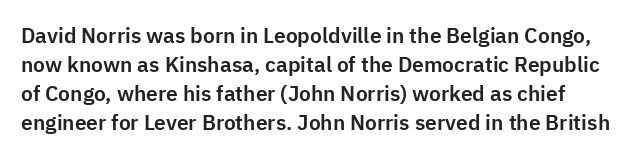
The image shows 21 px text type, upright; set normal line spacing (1.38x), normal letter spacing, not underlined.
